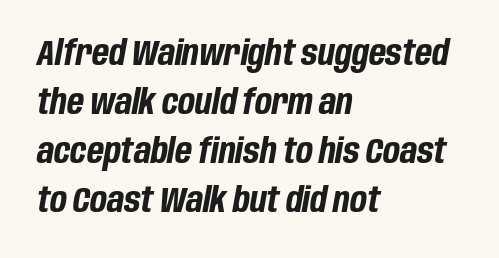
{"italic": "yes", "lean": "right", "slant_degrees": 10, "bold": "yes", "weight": "bold", "width": "condensed", "stroke_contrast": "low", "x_height": "large", "monospaced": "no", "underline": "no", "align": "left", "line_spacing": "normal", "line_spacing_ratio": 1.4, "letter_spacing": "normal", "letter_spacing_em": 0.0, "glyph_px": 35}
